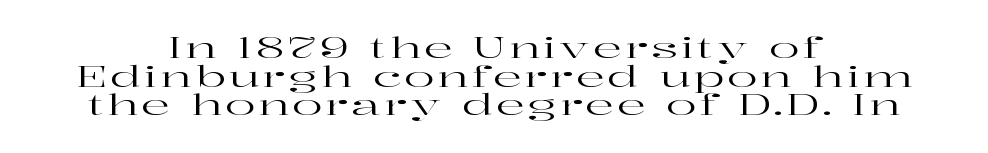
The image shows 28 px wide serif type, upright; set centered, tight line spacing (1.02x), not underlined; high stroke contrast and a medium x-height.
